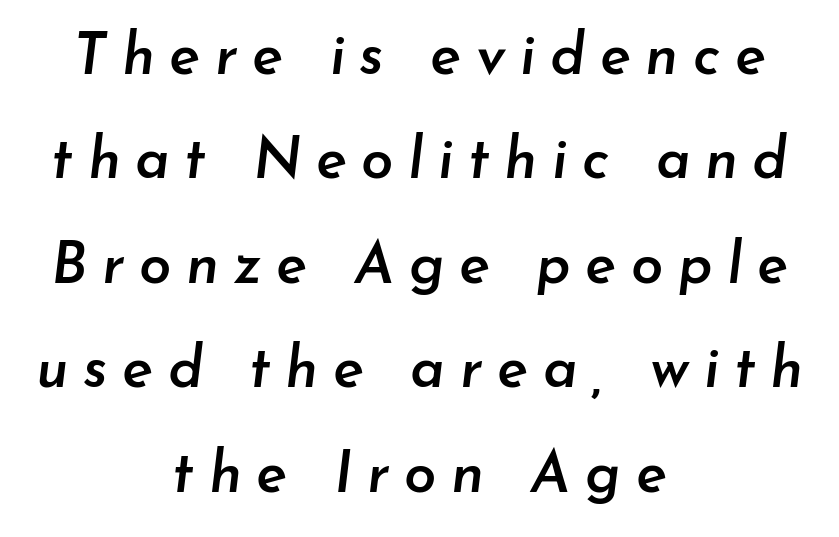
Q: Is the text bold? A: Semi-bold.
Q: Is the text italic (slanted)? A: Yes, it leans right by about 7 degrees.
Q: Is the text underlined? A: No.
Q: How is the paragraph aligned? A: Centered.
Q: Is the spacing between letters normal or unusually wide? A: Unusually wide.
Q: Width (condensed, normal, or wide)? A: Normal.
Q: Stroke contrast? A: Low.
Q: x-height? A: Small.
Q: Monospaced? A: No.
